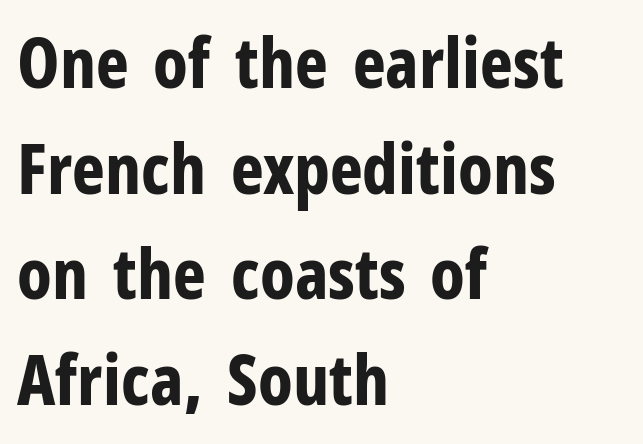
Q: Is the text bold? A: Yes.
Q: Is the text italic (slanted)? A: No, it is upright.
Q: Is the typeface a serif or a sans-serif typeface? A: Sans-serif.
Q: Is the text underlined? A: No.
Q: How is the paragraph aligned? A: Left-aligned.
Q: Is the spacing between letters normal or unusually wide? A: Normal.
Q: Is the spacing between lines tight, normal or loose? A: Normal.
Q: Width (condensed, normal, or wide)? A: Condensed.
Q: Stroke contrast? A: Low.
Q: x-height? A: Medium.
Q: Monospaced? A: No.
